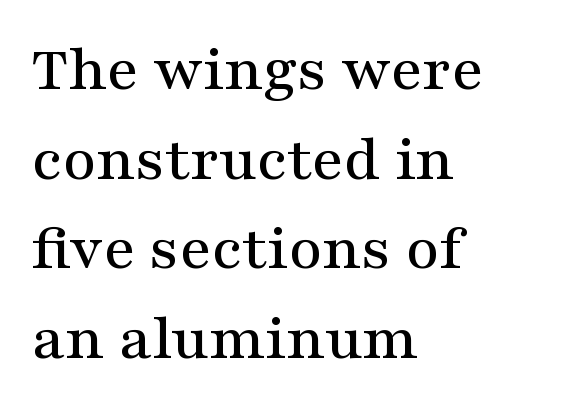
Q: Is the text italic (slanted)? A: No, it is upright.
Q: Is the typeface a serif or a sans-serif typeface? A: Serif.
Q: Is the text underlined? A: No.
Q: How is the paragraph aligned? A: Left-aligned.
Q: Is the spacing between letters normal or unusually wide? A: Normal.
Q: Is the spacing between lines tight, normal or loose? A: Normal.
Q: Width (condensed, normal, or wide)? A: Wide.
Q: Stroke contrast? A: Medium.
Q: x-height? A: Medium.
Q: Monospaced? A: No.
